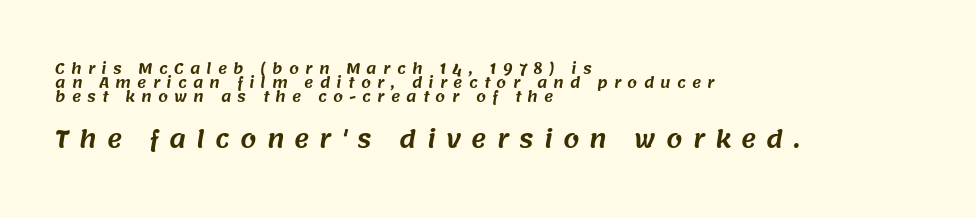
Size hierarchy here favors the trailing block over the leading one. The paragraph has a hard left edge and a soft right edge. The passage shown stacks its lines with hardly any gap. Glance below the letters and you will spot only blank space.
